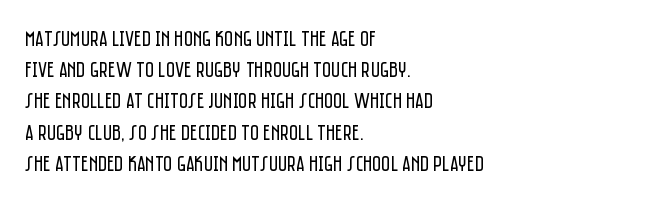
{"italic": "no", "bold": "no", "underline": "no", "align": "left", "line_spacing": "normal", "line_spacing_ratio": 1.42, "letter_spacing": "normal", "letter_spacing_em": 0.0, "glyph_px": 22}
